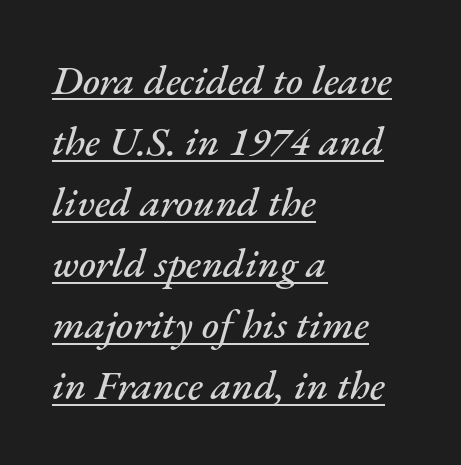
{"italic": "yes", "lean": "right", "slant_degrees": 17, "width": "normal", "stroke_contrast": "medium", "x_height": "small", "monospaced": "no", "underline": "yes", "align": "left", "line_spacing": "normal", "line_spacing_ratio": 1.49, "letter_spacing": "normal", "letter_spacing_em": 0.0, "glyph_px": 41}
